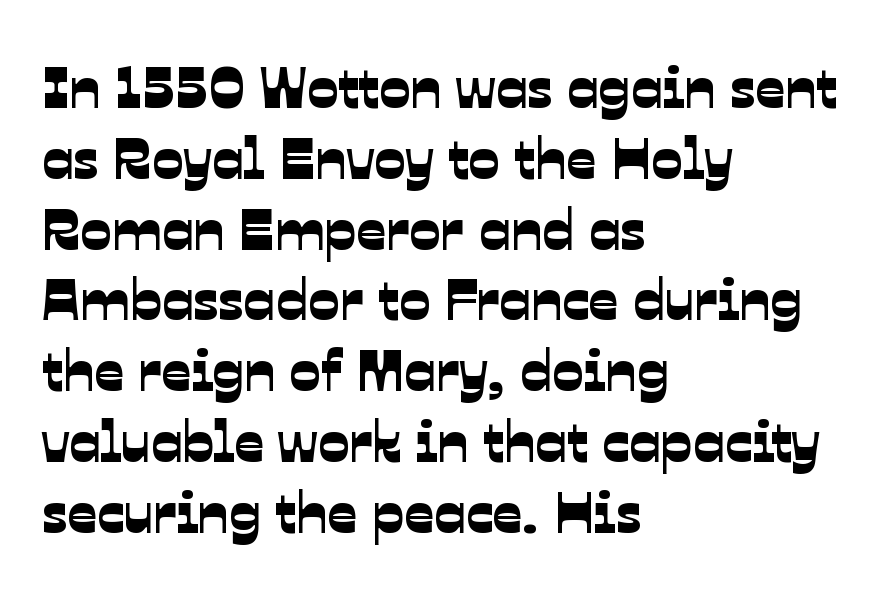
Q: Is the typeface a serif or a sans-serif typeface? A: Sans-serif.
Q: Is the text underlined? A: No.
Q: How is the paragraph aligned? A: Left-aligned.
Q: Is the spacing between letters normal or unusually wide? A: Normal.
Q: Width (condensed, normal, or wide)? A: Normal.
Q: Stroke contrast? A: Low.
Q: x-height? A: Medium.
Q: Monospaced? A: No.
